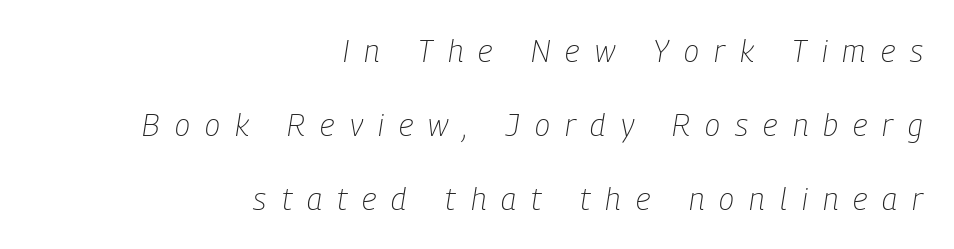
{"italic": "yes", "lean": "right", "slant_degrees": 9, "bold": "no", "weight": "light", "width": "condensed", "stroke_contrast": "low", "x_height": "medium", "monospaced": "no", "underline": "no", "align": "right", "line_spacing": "loose", "line_spacing_ratio": 2.39, "letter_spacing": "wide", "letter_spacing_em": 0.49, "glyph_px": 31}
